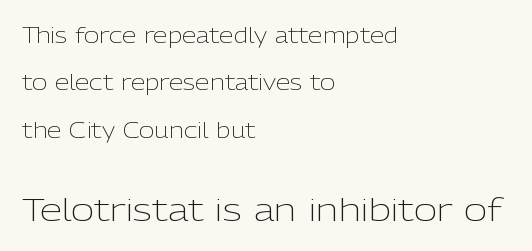
Q: Is the text bold? A: No.
Q: Is the text italic (slanted)? A: No, it is upright.
Q: Is the typeface a serif or a sans-serif typeface? A: Sans-serif.
Q: Is the text underlined? A: No.
Q: How is the paragraph aligned? A: Left-aligned.
Q: Is the spacing between letters normal or unusually wide? A: Normal.
Q: Is the spacing between lines tight, normal or loose? A: Loose.
Q: Which block of text is set in a larger size, the first (top) or the second (bottom)? A: The second (bottom) one.
Q: Width (condensed, normal, or wide)? A: Normal.
Q: Stroke contrast? A: Low.
Q: x-height? A: Medium.
Q: Monospaced? A: No.
